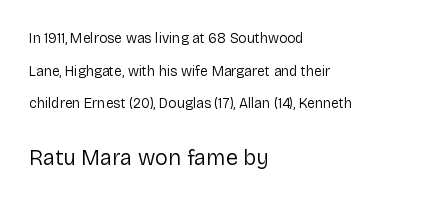
The image shows 22 px text type, upright; set left-aligned, loose line spacing (2.33x), normal letter spacing, not underlined; the second (bottom) block is 1.57x larger.
